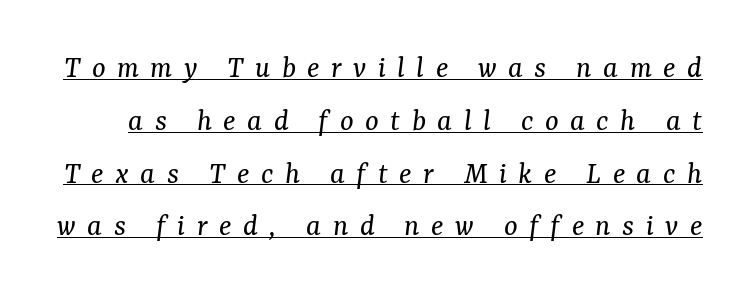
Q: Is the text bold? A: No.
Q: Is the text italic (slanted)? A: Yes, it leans right by about 7 degrees.
Q: Is the typeface a serif or a sans-serif typeface? A: Serif.
Q: Is the text underlined? A: Yes.
Q: Is the spacing between letters normal or unusually wide? A: Unusually wide.
Q: Is the spacing between lines tight, normal or loose? A: Normal.
Q: Width (condensed, normal, or wide)? A: Normal.
Q: Stroke contrast? A: Medium.
Q: x-height? A: Medium.
Q: Monospaced? A: No.
